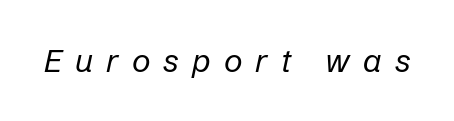
No word sits above an underline. Letter spacing: wide. This is oblique type, the kind used for emphasis or titles. The letters advance in unequal steps, a hallmark of proportional type.
